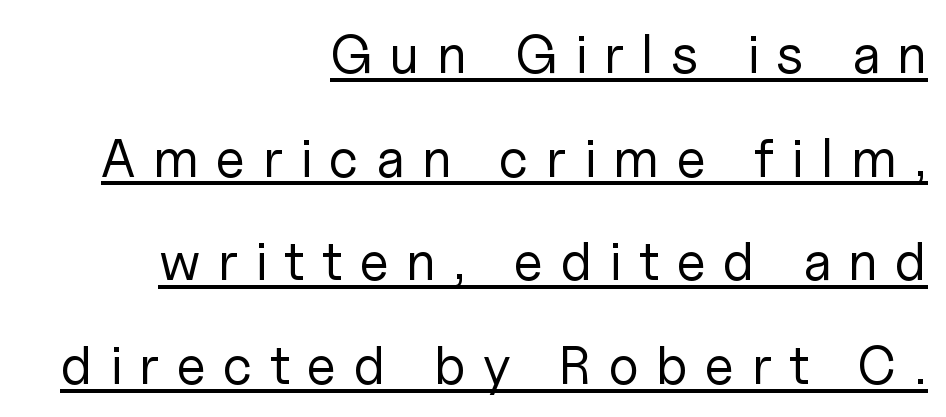
Notice how a bar underscores the lettering throughout. A sans-serif font was chosen for this passage. The axis of the letterforms is exactly vertical. Alignment: flush right.
